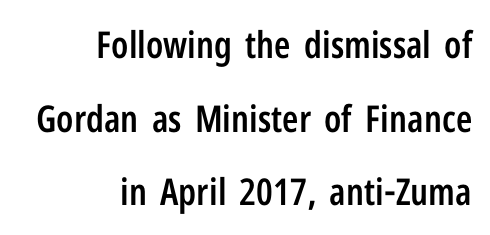
Q: Is the text bold? A: Semi-bold.
Q: Is the text italic (slanted)? A: No, it is upright.
Q: Is the typeface a serif or a sans-serif typeface? A: Sans-serif.
Q: Is the text underlined? A: No.
Q: How is the paragraph aligned? A: Right-aligned.
Q: Is the spacing between letters normal or unusually wide? A: Normal.
Q: Is the spacing between lines tight, normal or loose? A: Loose.
Q: Width (condensed, normal, or wide)? A: Condensed.
Q: Stroke contrast? A: Low.
Q: x-height? A: Medium.
Q: Monospaced? A: No.
